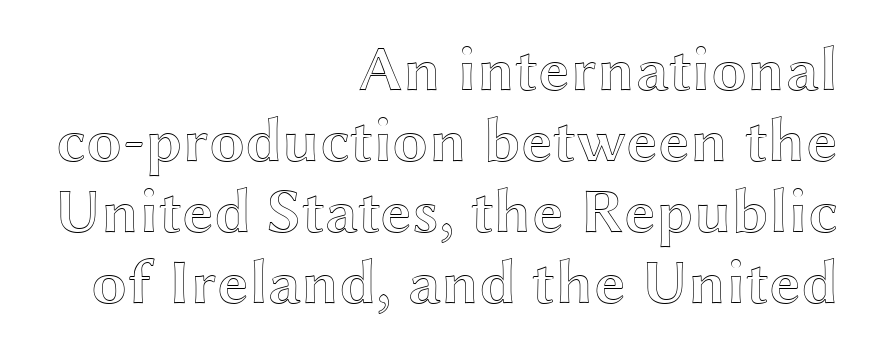
Underline: absent. Words appear dense and cohesive because spacing is normal. Notice how the stems are strictly vertical — no italics here. Where is the straight margin? On the right. Proportional: the letters do not fall into vertical columns.
